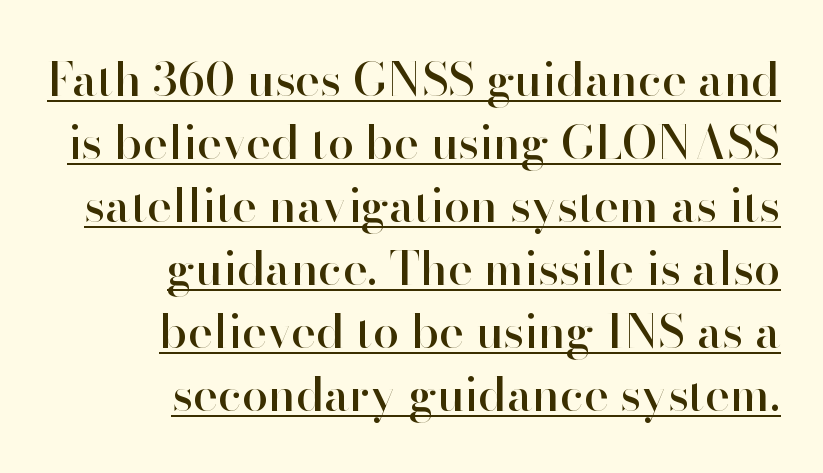
The image shows 47 px sans-serif type, upright; set right-aligned, normal line spacing (1.34x), normal letter spacing, underlined; high stroke contrast and a small x-height.
